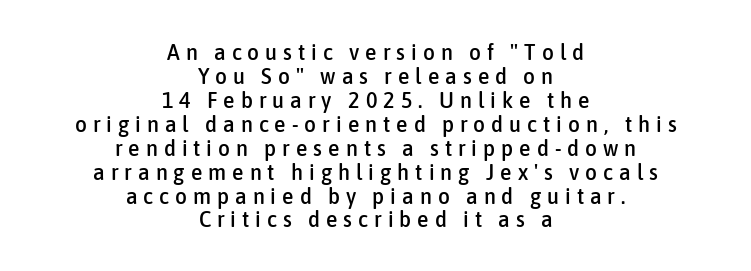
The image shows 23 px text type, upright; set centered, tight line spacing (1.04x), unusually wide letter spacing (+0.26 em), not underlined.
